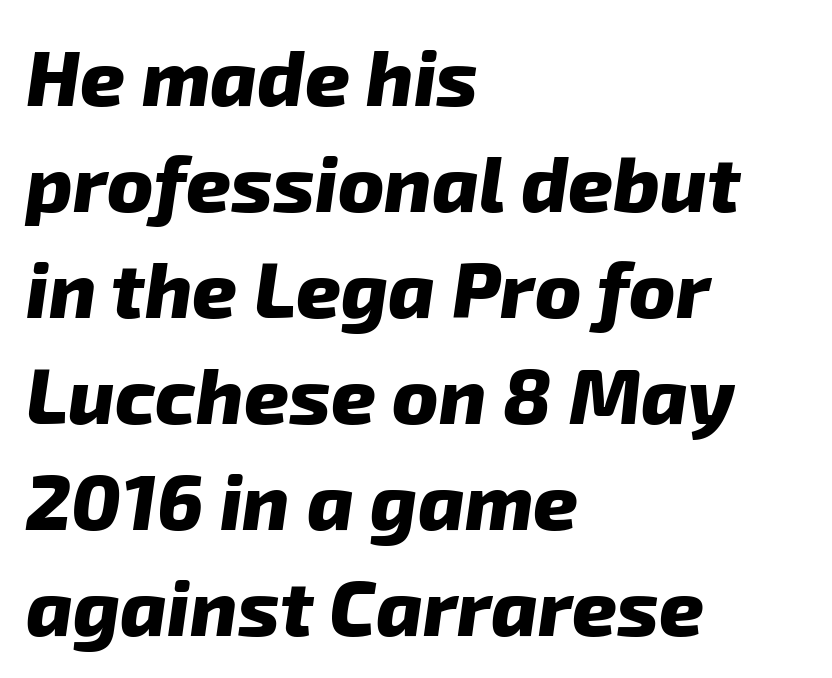
Q: Is the text bold? A: Yes.
Q: Is the typeface a serif or a sans-serif typeface? A: Sans-serif.
Q: Is the text underlined? A: No.
Q: How is the paragraph aligned? A: Left-aligned.
Q: Is the spacing between letters normal or unusually wide? A: Normal.
Q: Is the spacing between lines tight, normal or loose? A: Normal.
Q: Width (condensed, normal, or wide)? A: Normal.
Q: Stroke contrast? A: Low.
Q: x-height? A: Medium.
Q: Monospaced? A: No.
